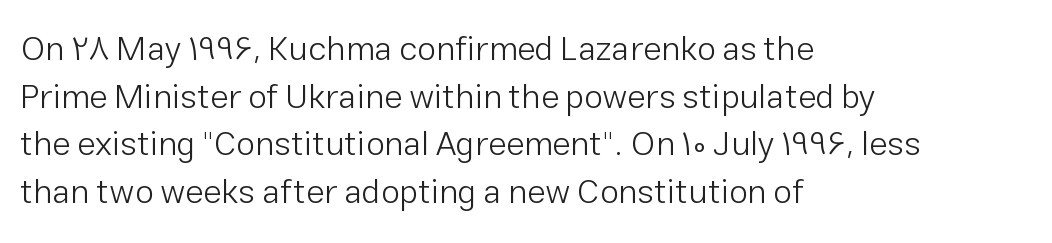
This sample uses plain, unmodified letter spacing. Regular leading. The lettering stays uniformly vertical, giving the passage a roman look. Is this a heavy cut? Hardly; it is regular or lighter. Each line starts at the same left margin while the right side varies.
